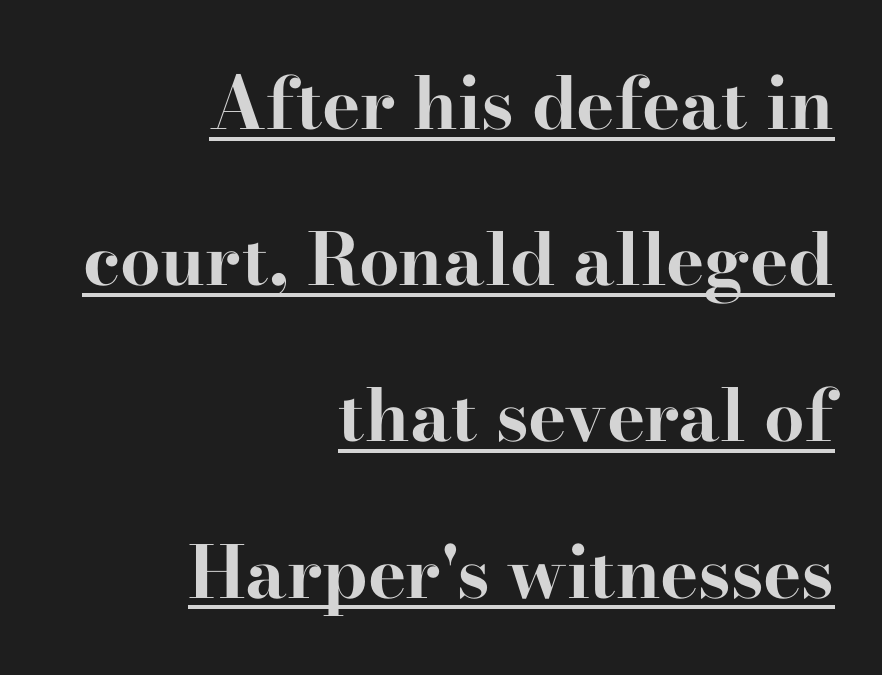
{"serif": "yes", "italic": "no", "bold": "yes", "weight": "bold", "width": "wide", "stroke_contrast": "high", "x_height": "small", "monospaced": "no", "underline": "yes", "align": "right", "line_spacing": "loose", "line_spacing_ratio": 2.17, "letter_spacing": "normal", "letter_spacing_em": 0.0, "glyph_px": 72}
